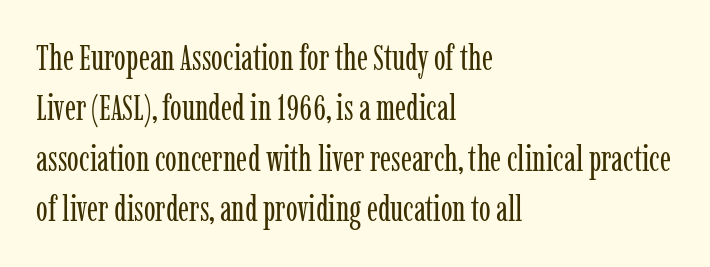
Q: Is the text bold? A: No.
Q: Is the text italic (slanted)? A: No, it is upright.
Q: Is the typeface a serif or a sans-serif typeface? A: Serif.
Q: Is the text underlined? A: No.
Q: How is the paragraph aligned? A: Left-aligned.
Q: Is the spacing between letters normal or unusually wide? A: Normal.
Q: Is the spacing between lines tight, normal or loose? A: Normal.
Q: Width (condensed, normal, or wide)? A: Condensed.
Q: Stroke contrast? A: Low.
Q: x-height? A: Medium.
Q: Monospaced? A: No.
